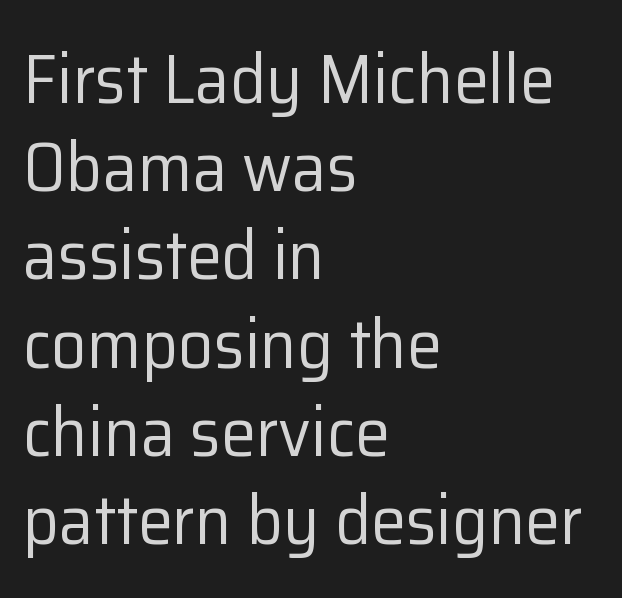
Q: Is the text bold? A: No.
Q: Is the text italic (slanted)? A: No, it is upright.
Q: Is the typeface a serif or a sans-serif typeface? A: Sans-serif.
Q: Is the text underlined? A: No.
Q: How is the paragraph aligned? A: Left-aligned.
Q: Is the spacing between letters normal or unusually wide? A: Normal.
Q: Is the spacing between lines tight, normal or loose? A: Normal.
Q: Width (condensed, normal, or wide)? A: Normal.
Q: Stroke contrast? A: Low.
Q: x-height? A: Medium.
Q: Monospaced? A: No.
